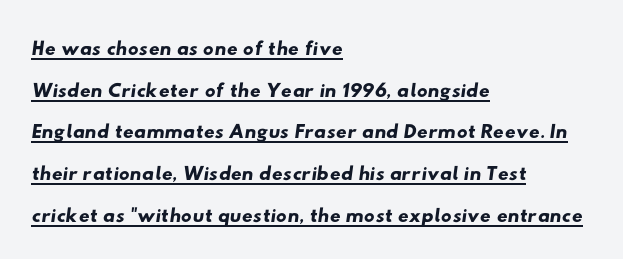
The image shows 30 px wide sans-serif type; set left-aligned, normal line spacing (1.39x), normal letter spacing, underlined; low stroke contrast and a small x-height.
